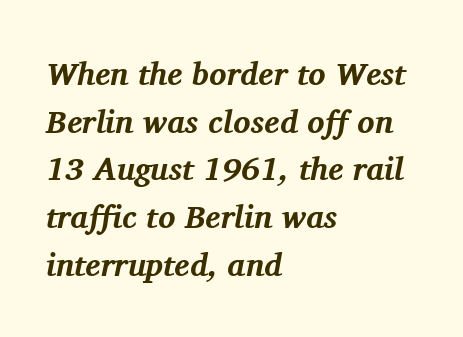
Q: Is the text bold? A: Yes.
Q: Is the text italic (slanted)? A: Yes, it leans right by about 11 degrees.
Q: Is the typeface a serif or a sans-serif typeface? A: Serif.
Q: Is the text underlined? A: No.
Q: How is the paragraph aligned? A: Left-aligned.
Q: Is the spacing between letters normal or unusually wide? A: Normal.
Q: Is the spacing between lines tight, normal or loose? A: Normal.
Q: Width (condensed, normal, or wide)? A: Normal.
Q: Stroke contrast? A: Medium.
Q: x-height? A: Medium.
Q: Monospaced? A: No.
